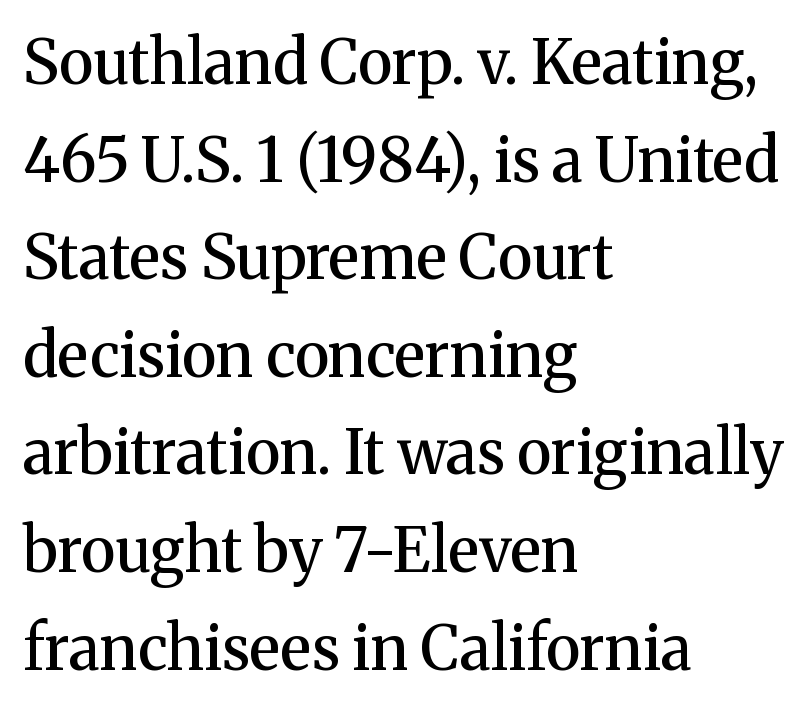
The image shows 61 px semibold serif type, upright; set left-aligned, normal line spacing (1.6x), normal letter spacing, not underlined; medium stroke contrast and a medium x-height.
